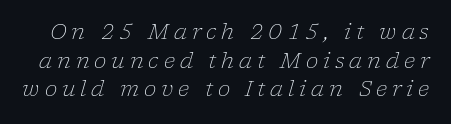
Notice how descenders clear the ascenders below comfortably — that's standard leading. The line texture is sparse and dotted thanks to wide tracking. Every character sits at an angle, as italics do. Compared with a typical body face, this is equally light or lighter still. Unmarked baselines from the first word to the last.
